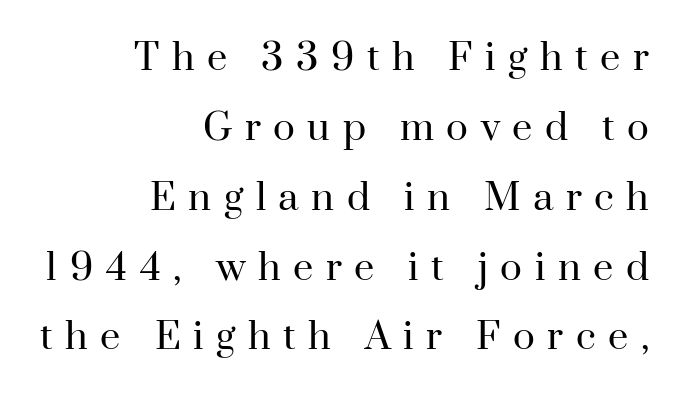
Q: Is the text bold? A: No.
Q: Is the text italic (slanted)? A: No, it is upright.
Q: Is the typeface a serif or a sans-serif typeface? A: Serif.
Q: Is the text underlined? A: No.
Q: How is the paragraph aligned? A: Right-aligned.
Q: Is the spacing between letters normal or unusually wide? A: Unusually wide.
Q: Is the spacing between lines tight, normal or loose? A: Loose.
Q: Width (condensed, normal, or wide)? A: Normal.
Q: Stroke contrast? A: High.
Q: x-height? A: Small.
Q: Monospaced? A: No.
